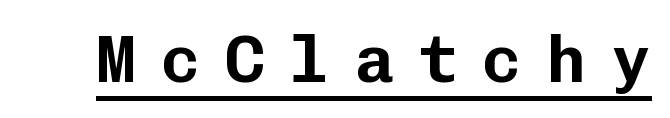
Like a heading marked for emphasis, these lines bear an underscore. Spacing between characters has been opened up far beyond the box default. Fixed-width glyphs throughout — classic coding-font behaviour. Look at the bottom of the vertical strokes: they stop flat, with no serifs.
